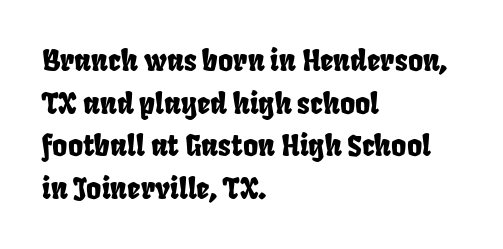
{"serif": "no", "width": "condensed", "stroke_contrast": "low", "x_height": "large", "monospaced": "no", "underline": "no", "align": "left", "line_spacing": "normal", "line_spacing_ratio": 1.47, "letter_spacing": "normal", "letter_spacing_em": 0.0, "glyph_px": 29}
